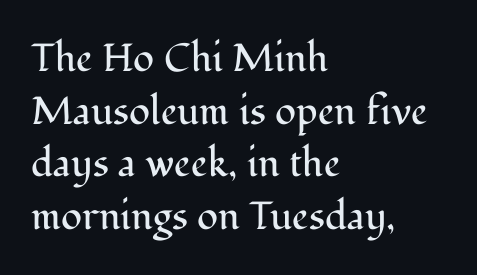
{"serif": "yes", "italic": "no", "bold": "no", "weight": "regular", "width": "normal", "stroke_contrast": "medium", "x_height": "medium", "monospaced": "no", "underline": "no", "align": "left", "line_spacing": "normal", "line_spacing_ratio": 1.35, "letter_spacing": "normal", "letter_spacing_em": 0.0, "glyph_px": 39}
